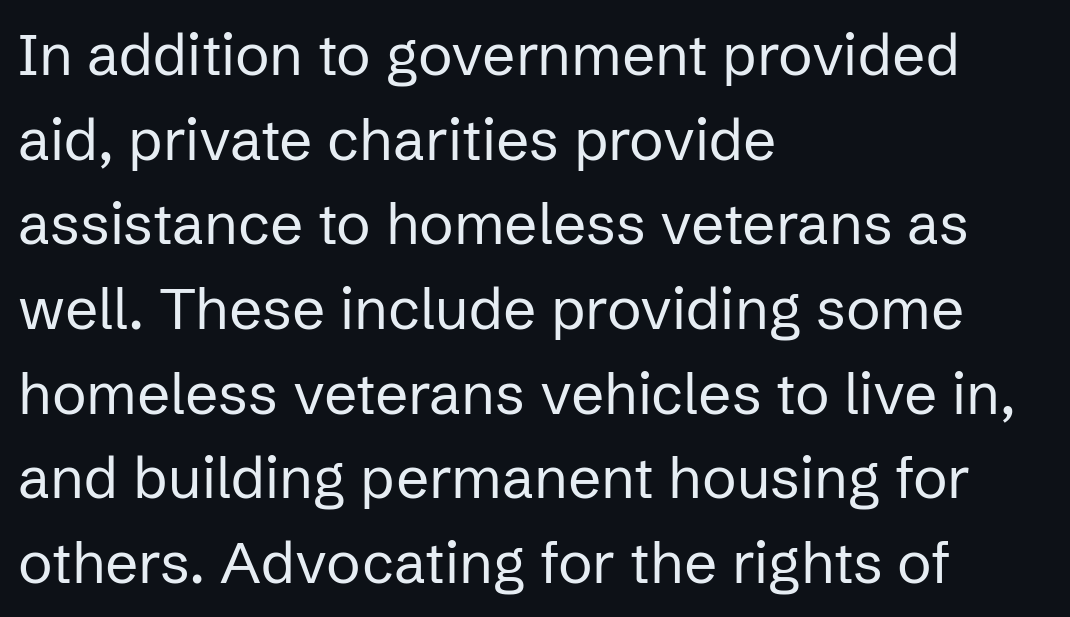
Unbolded letterforms with no extra heft. Spacing between characters is what you'd get straight out of the box. These lines are set flush left with a ragged right edge. Spacing verdict: proportional, widths tailored to each character. Note: no serifs on the glyphs. Beneath every word, the page is bare.
